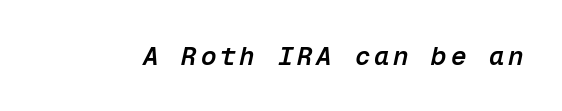
The image shows 26 px text type, italic (leaning right); set not underlined.
